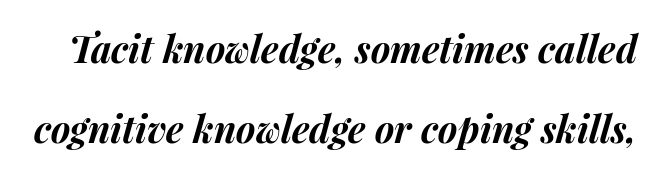
{"italic": "yes", "lean": "right", "slant_degrees": 15, "bold": "yes", "weight": "bold", "width": "normal", "stroke_contrast": "medium", "x_height": "medium", "monospaced": "no", "underline": "no", "line_spacing": "loose", "line_spacing_ratio": 2.15, "letter_spacing": "normal", "letter_spacing_em": 0.0, "glyph_px": 37}
